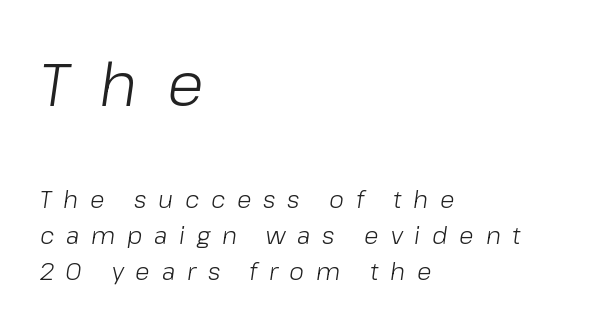
The image shows 61 px light type, italic (leaning right); set left-aligned, normal line spacing (1.52x), unusually wide letter spacing (+0.49 em), not underlined; the first (top) block is 2.54x larger; low stroke contrast and a medium x-height.
